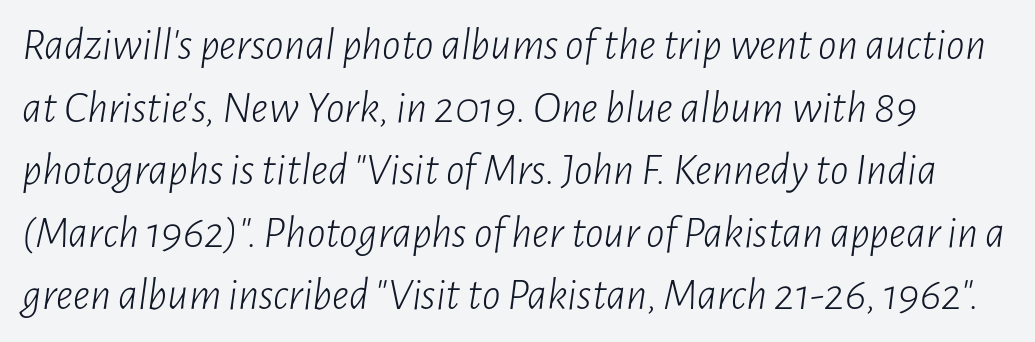
The weight would be labelled regular, book, light, or lighter still. There's an unmistakable incline to the writing here. Beneath every word, the page is bare. You could not count columns in this text — the font is proportionally spaced. Notice how descenders clear the ascenders below comfortably — that's standard leading.
